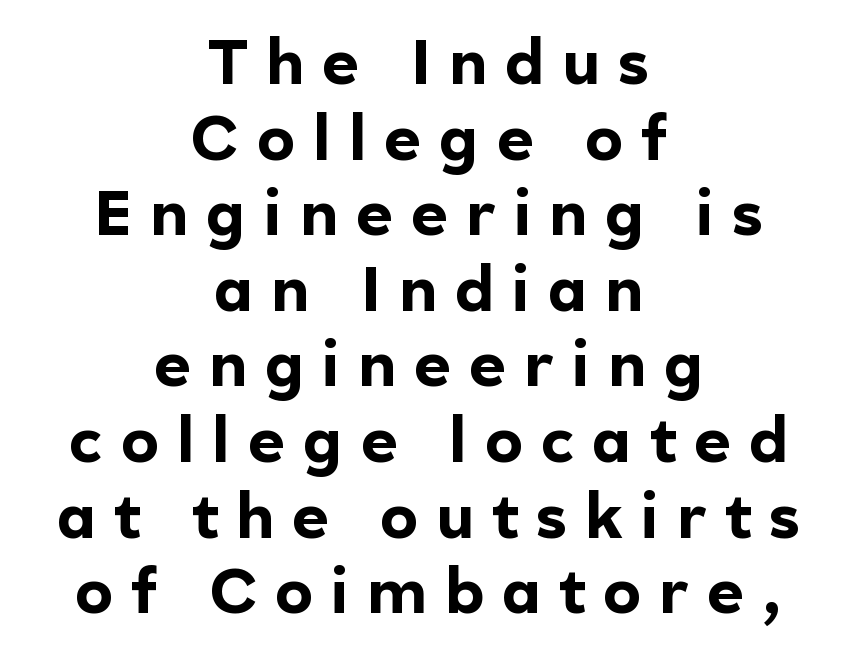
Q: Is the text bold? A: Yes.
Q: Is the text italic (slanted)? A: No, it is upright.
Q: Is the typeface a serif or a sans-serif typeface? A: Sans-serif.
Q: Is the text underlined? A: No.
Q: How is the paragraph aligned? A: Centered.
Q: Is the spacing between letters normal or unusually wide? A: Unusually wide.
Q: Width (condensed, normal, or wide)? A: Normal.
Q: x-height? A: Medium.
Q: Monospaced? A: No.
